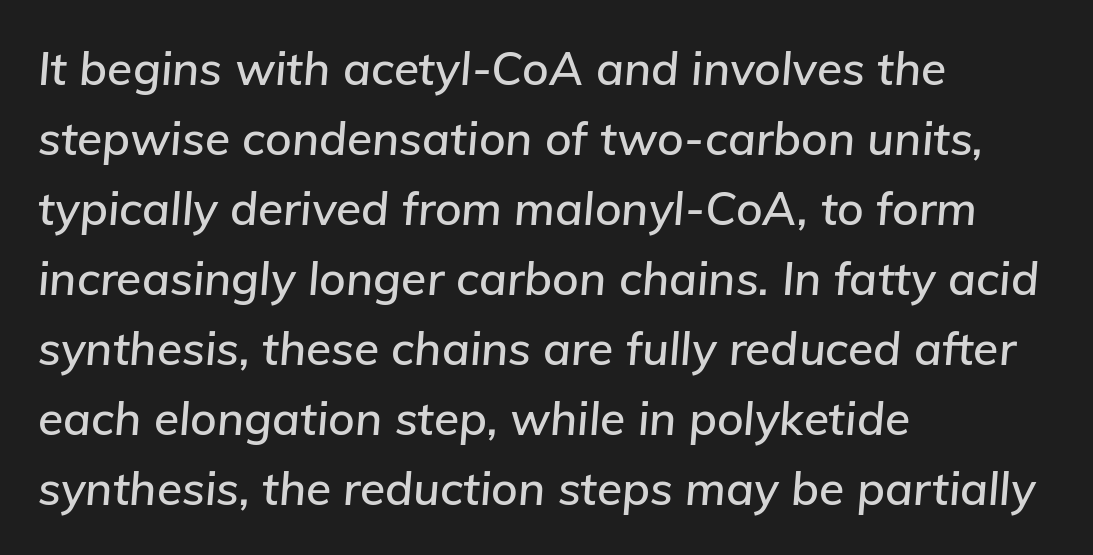
Q: Is the text italic (slanted)? A: Yes, it leans right by about 5 degrees.
Q: Is the text underlined? A: No.
Q: How is the paragraph aligned? A: Left-aligned.
Q: Is the spacing between letters normal or unusually wide? A: Normal.
Q: Is the spacing between lines tight, normal or loose? A: Normal.
Q: Width (condensed, normal, or wide)? A: Normal.
Q: Stroke contrast? A: Low.
Q: x-height? A: Medium.
Q: Monospaced? A: No.
